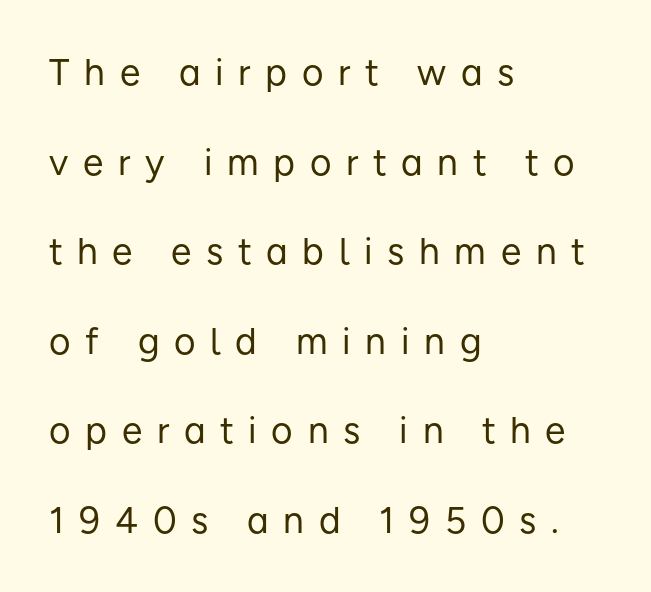
The lines in this sample share a left origin and differ only in where they stop. Just letters on the line, the space beneath them empty. The lines are spread far apart with generous leading. Each stroke keeps to a modest, everyday thickness or less. In terms of posture, this sample is upright.
